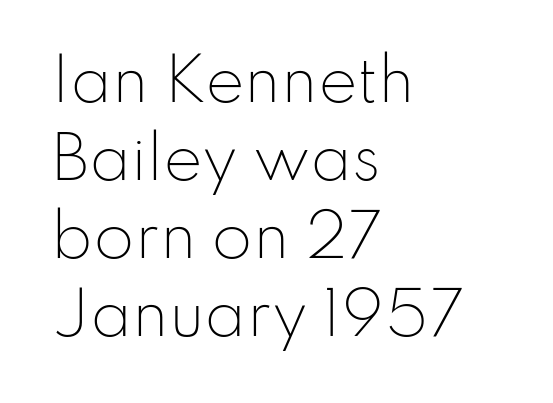
Q: Is the text bold? A: No.
Q: Is the text italic (slanted)? A: No, it is upright.
Q: Is the typeface a serif or a sans-serif typeface? A: Sans-serif.
Q: Is the text underlined? A: No.
Q: How is the paragraph aligned? A: Left-aligned.
Q: Is the spacing between letters normal or unusually wide? A: Normal.
Q: Is the spacing between lines tight, normal or loose? A: Normal.
Q: Width (condensed, normal, or wide)? A: Normal.
Q: Stroke contrast? A: Low.
Q: x-height? A: Small.
Q: Monospaced? A: No.
